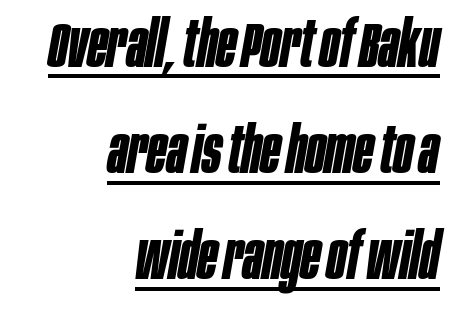
Q: Is the text bold? A: Yes.
Q: Is the text italic (slanted)? A: Yes, it leans right by about 10 degrees.
Q: Is the text underlined? A: Yes.
Q: How is the paragraph aligned? A: Right-aligned.
Q: Is the spacing between letters normal or unusually wide? A: Normal.
Q: Is the spacing between lines tight, normal or loose? A: Normal.
Q: Width (condensed, normal, or wide)? A: Condensed.
Q: Stroke contrast? A: Low.
Q: x-height? A: Large.
Q: Monospaced? A: No.
